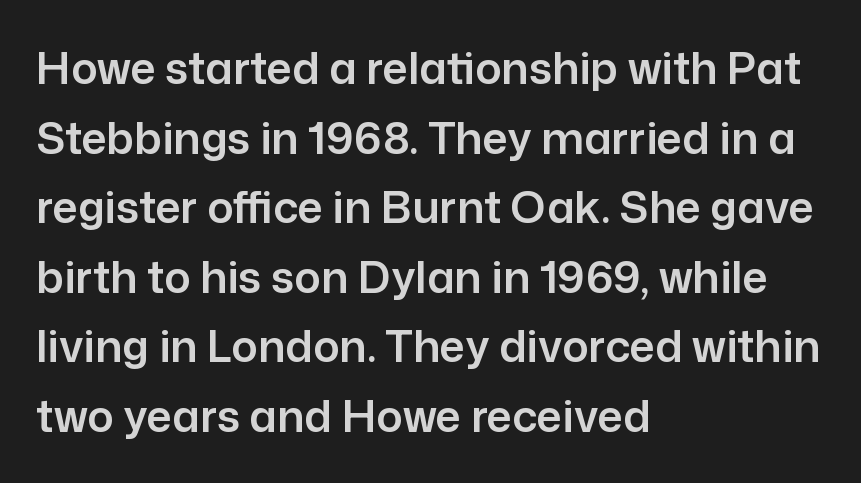
{"serif": "no", "italic": "no", "width": "normal", "stroke_contrast": "low", "x_height": "medium", "monospaced": "no", "underline": "no", "align": "left", "line_spacing": "normal", "line_spacing_ratio": 1.58, "letter_spacing": "normal", "letter_spacing_em": 0.0, "glyph_px": 44}
